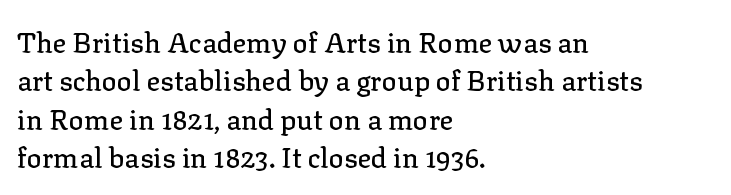
{"serif": "yes", "italic": "no", "width": "normal", "stroke_contrast": "low", "x_height": "medium", "monospaced": "no", "underline": "no", "align": "left", "line_spacing": "normal", "line_spacing_ratio": 1.37, "letter_spacing": "normal", "letter_spacing_em": 0.0, "glyph_px": 28}
